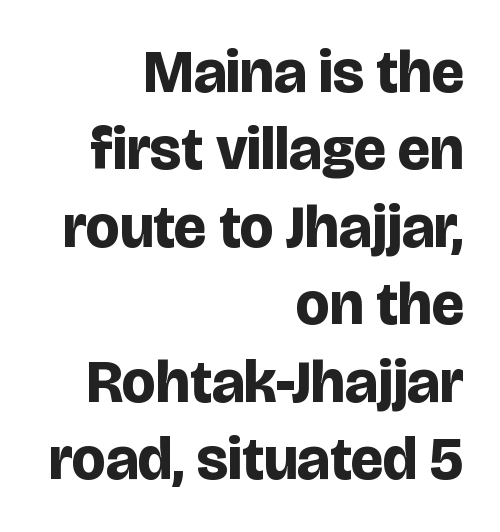
The image shows 60 px bold sans-serif type, upright; set right-aligned, normal line spacing (1.29x), normal letter spacing, not underlined; low stroke contrast and a large x-height.
